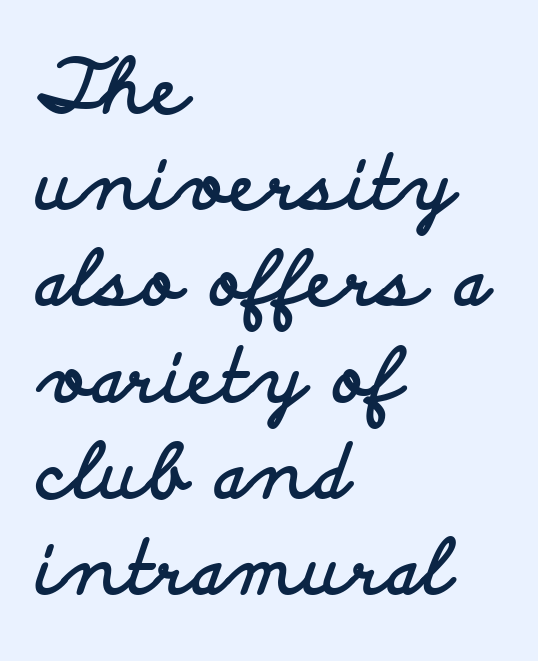
{"serif": "no", "bold": "yes", "weight": "bold", "width": "wide", "stroke_contrast": "low", "x_height": "small", "monospaced": "no", "underline": "no", "align": "left", "line_spacing": "normal", "line_spacing_ratio": 1.3, "letter_spacing": "normal", "letter_spacing_em": 0.0, "glyph_px": 74}
